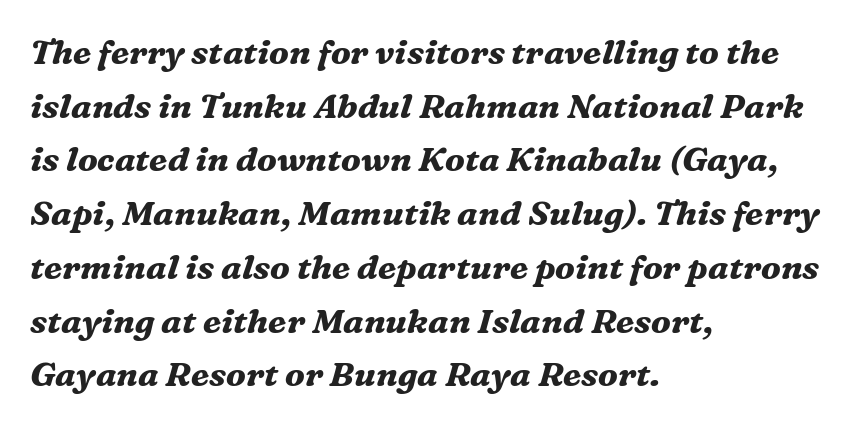
What weight is shown? A full bold with thick strokes. Is this a fixed-width face? No — the glyphs have proportional, varying widths. Each word holds together tightly as a unit, with standard inter-letter gaps. The space directly below the letters is spotless. This rendering employs a face with finishing strokes, i.e., a serif. Each new line begins a customary step beneath the previous one.
